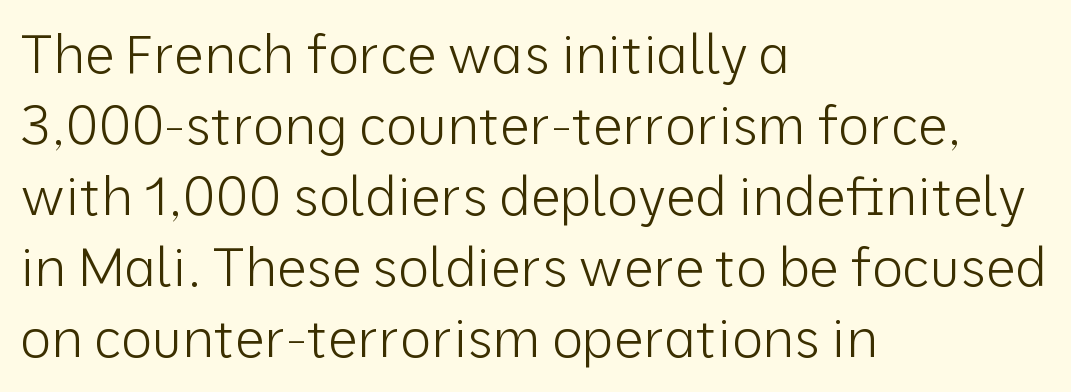
The image shows 53 px light sans-serif type, upright; set left-aligned, normal line spacing (1.34x), normal letter spacing, not underlined; low stroke contrast and a medium x-height.
